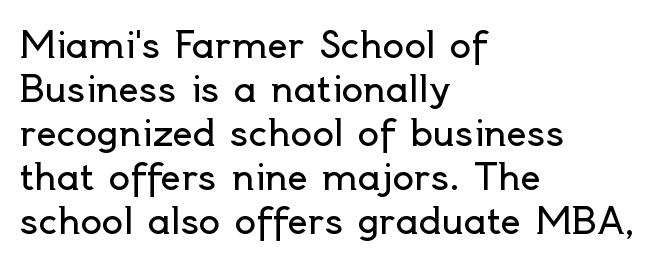
The image shows 36 px regular-weight sans-serif type, upright; set left-aligned, line spacing 1.22x, normal letter spacing, not underlined; a small x-height.
